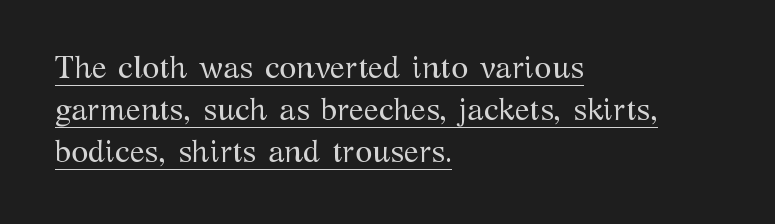
Leading matches the norm, producing a regular column. The passage shown has conventional tracking throughout. You can tell from the footed stems that serif type was used. A student would call this left alignment; a typographer would say flush left, rag right. Each line of the rendering has a horizontal stroke beneath the glyphs.
